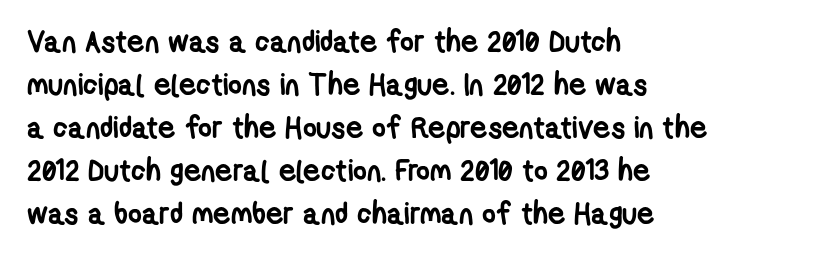
{"serif": "no", "bold": "yes", "weight": "semibold", "width": "condensed", "stroke_contrast": "low", "x_height": "medium", "monospaced": "no", "underline": "no", "align": "left", "line_spacing": "normal", "line_spacing_ratio": 1.43, "letter_spacing": "normal", "letter_spacing_em": 0.0, "glyph_px": 30}
